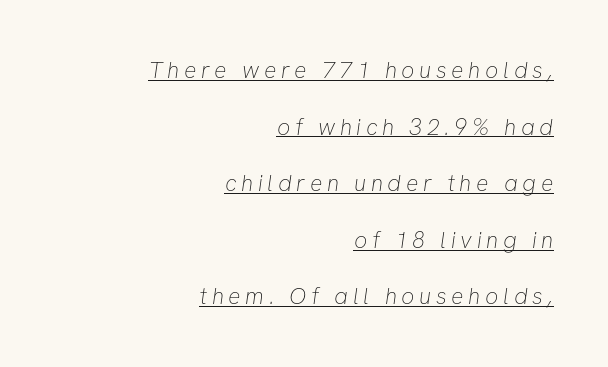
Q: Is the text bold? A: No.
Q: Is the text underlined? A: Yes.
Q: How is the paragraph aligned? A: Right-aligned.
Q: Is the spacing between letters normal or unusually wide? A: Unusually wide.
Q: Is the spacing between lines tight, normal or loose? A: Loose.
